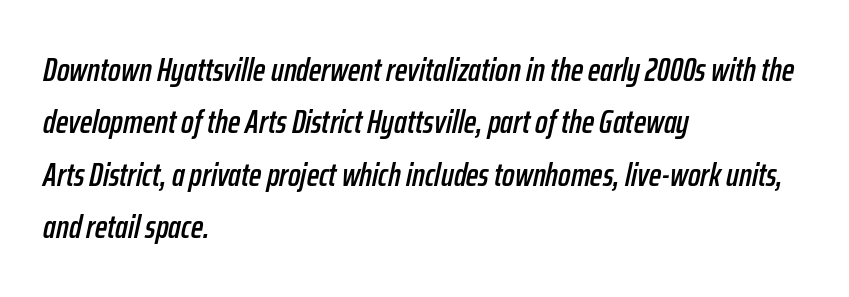
{"italic": "yes", "lean": "right", "slant_degrees": 12, "width": "condensed", "stroke_contrast": "low", "x_height": "medium", "monospaced": "no", "underline": "no", "align": "left", "line_spacing": "normal", "line_spacing_ratio": 1.59, "letter_spacing": "normal", "letter_spacing_em": 0.0, "glyph_px": 33}
